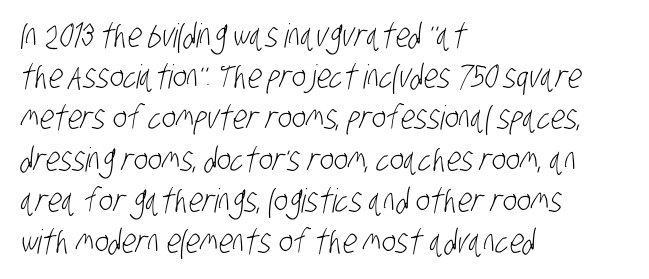
The image shows 33 px light, condensed sans-serif type; set left-aligned, normal line spacing (1.25x), normal letter spacing, not underlined; low stroke contrast and a large x-height.
